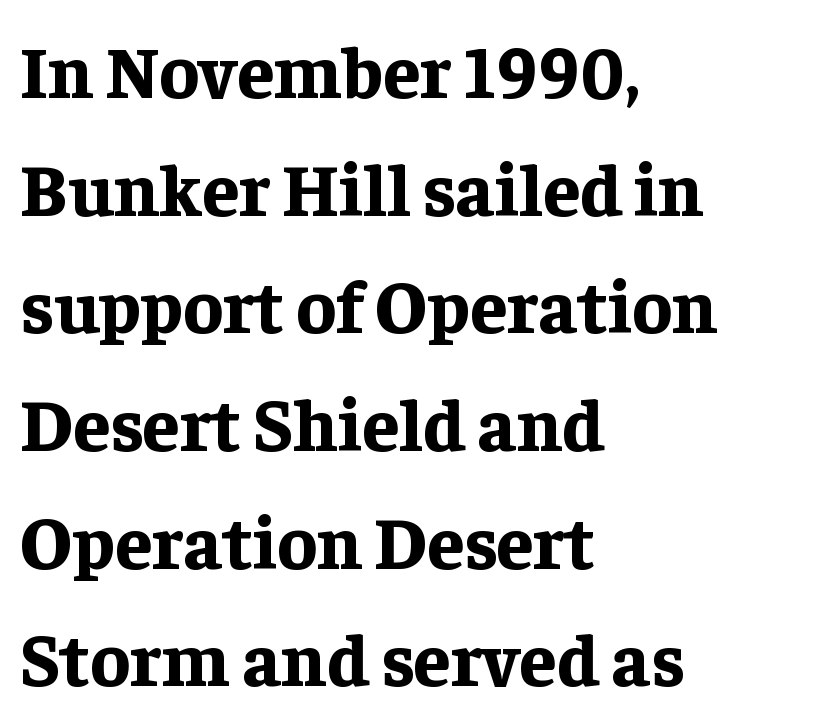
Q: Is the text bold? A: Yes.
Q: Is the text italic (slanted)? A: No, it is upright.
Q: Is the typeface a serif or a sans-serif typeface? A: Serif.
Q: Is the text underlined? A: No.
Q: How is the paragraph aligned? A: Left-aligned.
Q: Is the spacing between letters normal or unusually wide? A: Normal.
Q: Is the spacing between lines tight, normal or loose? A: Normal.
Q: Width (condensed, normal, or wide)? A: Normal.
Q: Stroke contrast? A: Low.
Q: x-height? A: Medium.
Q: Monospaced? A: No.
